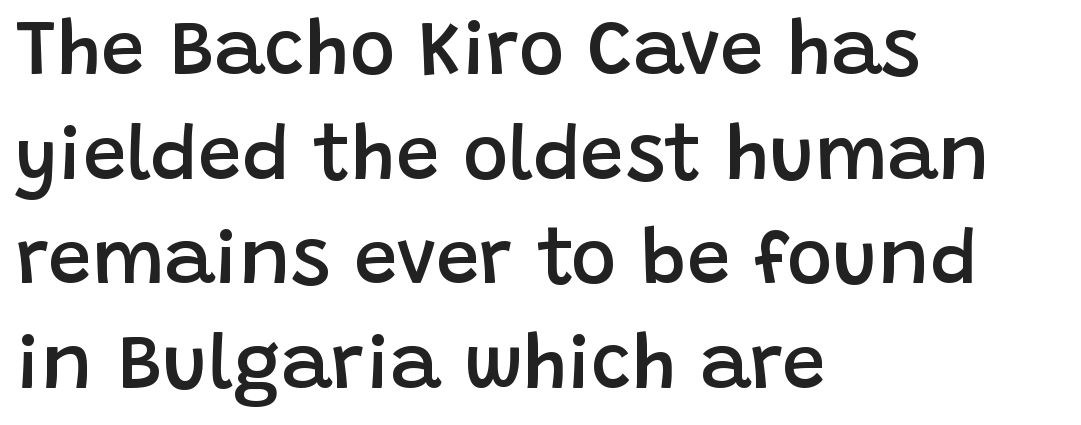
{"serif": "no", "italic": "no", "bold": "semi", "weight": "semibold", "width": "normal", "stroke_contrast": "low", "x_height": "large", "monospaced": "no", "underline": "no", "align": "left", "line_spacing": "normal", "line_spacing_ratio": 1.34, "letter_spacing": "normal", "letter_spacing_em": 0.0, "glyph_px": 78}
